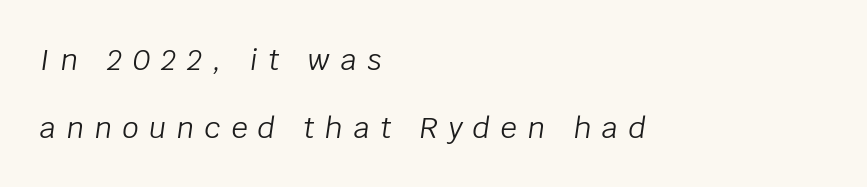
Q: Is the text bold? A: No.
Q: Is the text italic (slanted)? A: Yes, it leans right by about 8 degrees.
Q: Is the text underlined? A: No.
Q: How is the paragraph aligned? A: Left-aligned.
Q: Is the spacing between letters normal or unusually wide? A: Unusually wide.
Q: Is the spacing between lines tight, normal or loose? A: Loose.
Q: Width (condensed, normal, or wide)? A: Normal.
Q: Stroke contrast? A: Low.
Q: x-height? A: Large.
Q: Monospaced? A: No.
